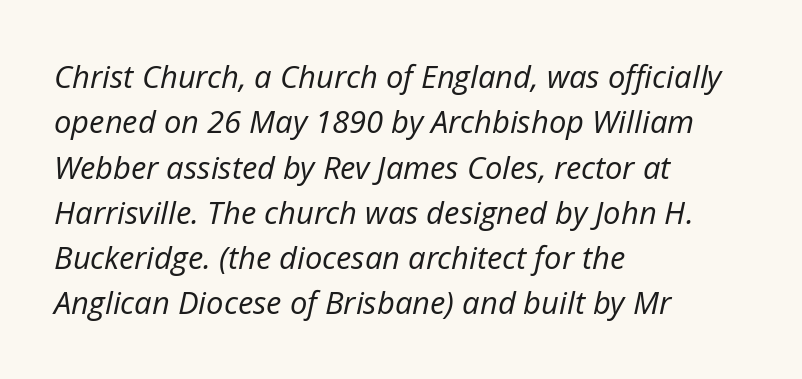
{"italic": "yes", "lean": "right", "slant_degrees": 12, "bold": "no", "weight": "regular", "width": "normal", "stroke_contrast": "low", "x_height": "medium", "monospaced": "no", "underline": "no", "align": "left", "line_spacing": "normal", "line_spacing_ratio": 1.46, "letter_spacing": "normal", "letter_spacing_em": 0.0, "glyph_px": 31}
